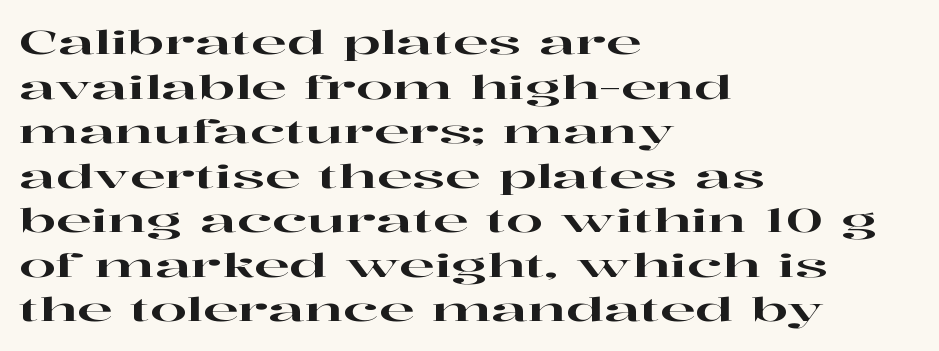
Q: Is the text italic (slanted)? A: No, it is upright.
Q: Is the typeface a serif or a sans-serif typeface? A: Serif.
Q: Is the text underlined? A: No.
Q: How is the paragraph aligned? A: Left-aligned.
Q: Is the spacing between letters normal or unusually wide? A: Normal.
Q: Is the spacing between lines tight, normal or loose? A: Normal.
Q: Width (condensed, normal, or wide)? A: Wide.
Q: Stroke contrast? A: High.
Q: x-height? A: Medium.
Q: Monospaced? A: No.
